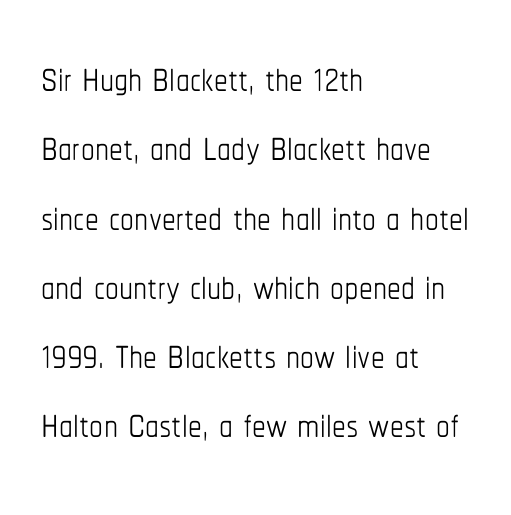
The specimen omits any rule beneath the text block's lines. The strokes carry an ordinary text weight at most. Honestly, the row spacing looks completely unremarkable. The letters stand upright; this is a roman face. You could not count columns in this text — the font is proportionally spaced.
